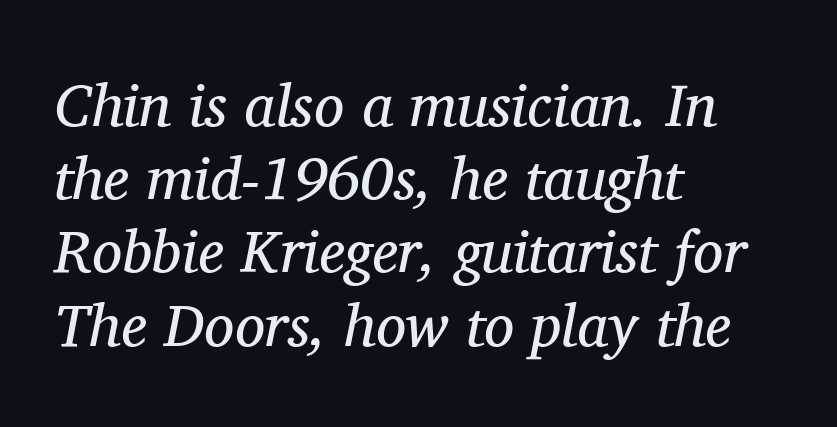
Is the block centered? No — it sits flush against the left margin. Nobody drew a line under any word here. Note: serifs present on the glyphs. A typesetter would call this proportional, since set widths differ per character.
